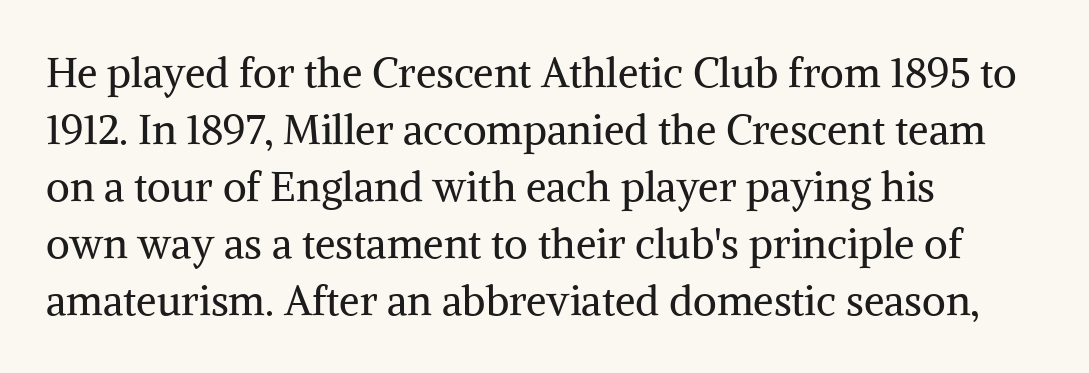
Q: Is the text bold? A: No.
Q: Is the text italic (slanted)? A: No, it is upright.
Q: Is the typeface a serif or a sans-serif typeface? A: Serif.
Q: Is the text underlined? A: No.
Q: How is the paragraph aligned? A: Left-aligned.
Q: Is the spacing between letters normal or unusually wide? A: Normal.
Q: Is the spacing between lines tight, normal or loose? A: Normal.
Q: Width (condensed, normal, or wide)? A: Normal.
Q: Stroke contrast? A: Medium.
Q: x-height? A: Medium.
Q: Monospaced? A: No.
